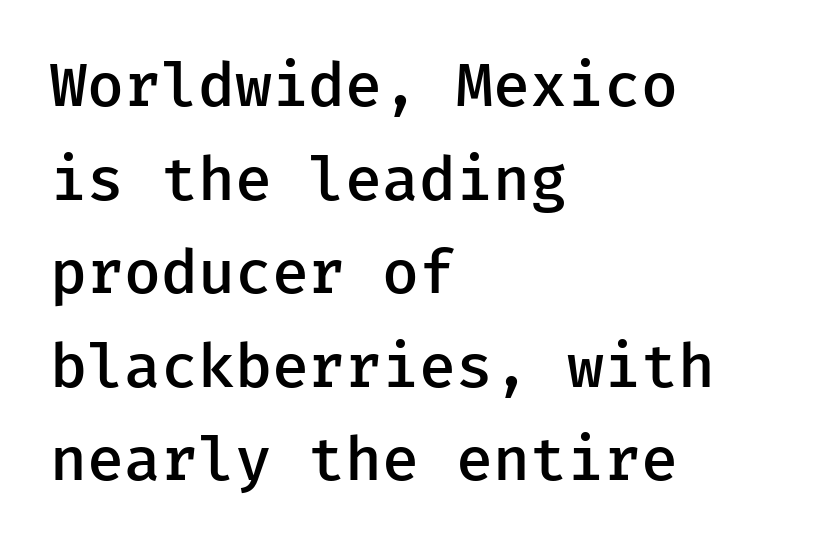
A typesetter would label this face a sans. Does the lettering tilt? It doesn't — this is upright. You could call the tracking neutral — neither tight nor loose. Horizontally, the lines are justified to the leading edge only. This sample keeps an unexceptional amount of space between lines. Anything drawn beneath the words? Only blank space.
